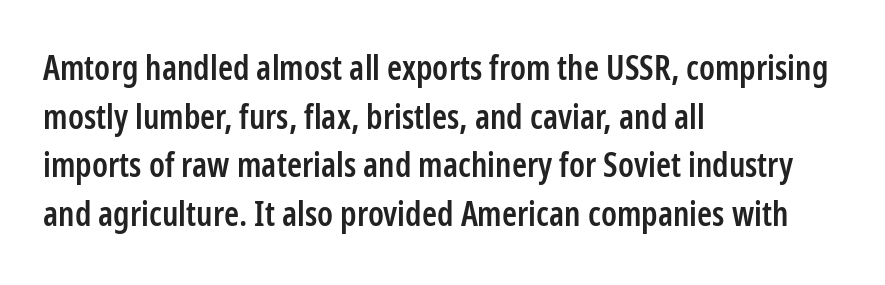
The image shows 34 px semibold, condensed sans-serif type, upright; set left-aligned, normal line spacing (1.43x), normal letter spacing, not underlined; low stroke contrast and a medium x-height.
